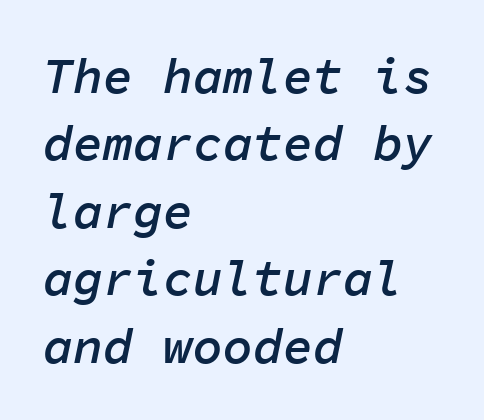
The strokes are fattened partway — semibold, not bold. The strip under each line holds only bare page. One glance says typical: line gaps are just what's usual. The typography opts for an oblique posture over an upright one. A classic flush-left, rag-right setting is used for this passage. The face used here is monospaced, like something from a code editor.
